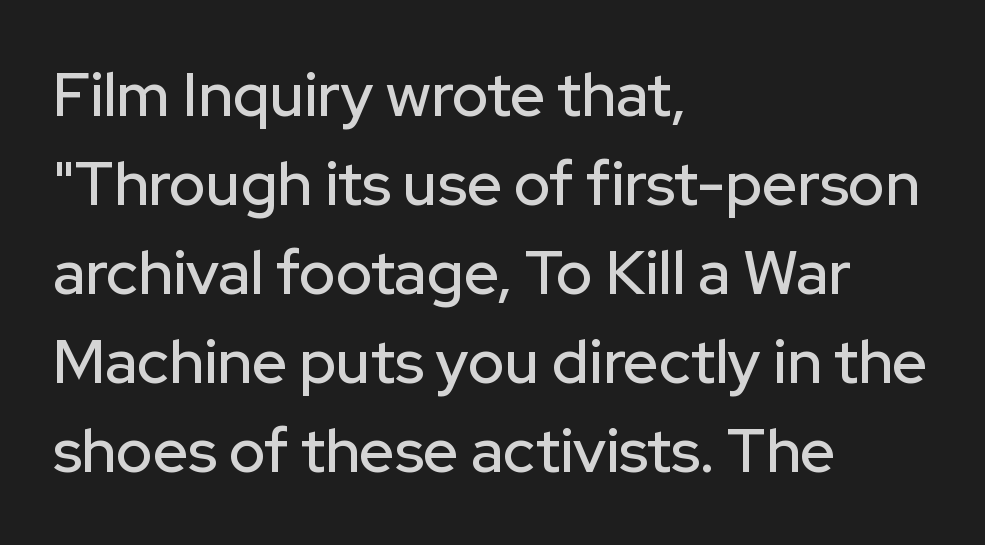
{"serif": "no", "italic": "no", "width": "normal", "stroke_contrast": "low", "x_height": "medium", "monospaced": "no", "underline": "no", "align": "left", "line_spacing": "normal", "line_spacing_ratio": 1.46, "letter_spacing": "normal", "letter_spacing_em": 0.0, "glyph_px": 61}
